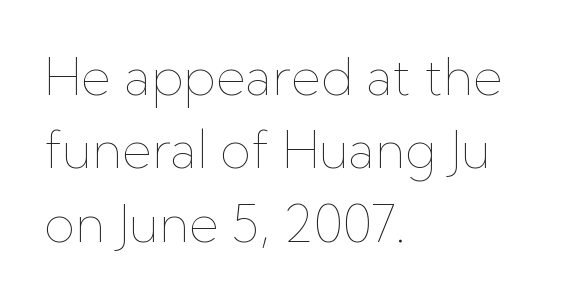
{"italic": "no", "bold": "no", "weight": "thin", "width": "normal", "stroke_contrast": "low", "x_height": "medium", "monospaced": "no", "underline": "no", "align": "left", "line_spacing": "normal", "line_spacing_ratio": 1.44, "letter_spacing": "normal", "letter_spacing_em": 0.0, "glyph_px": 51}
